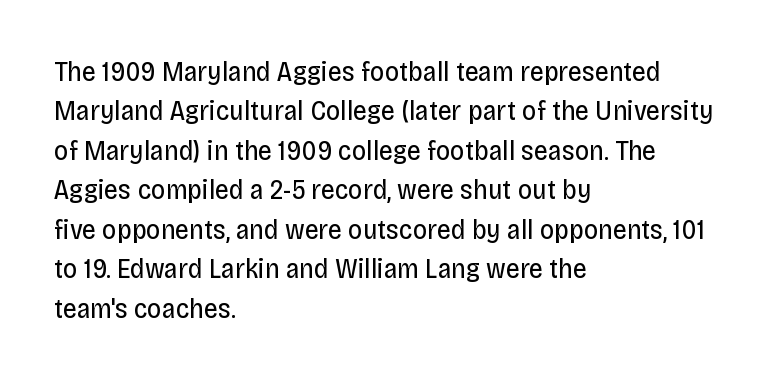
{"serif": "no", "italic": "no", "bold": "no", "weight": "regular", "width": "condensed", "stroke_contrast": "low", "x_height": "large", "monospaced": "no", "underline": "no", "align": "left", "line_spacing": "normal", "line_spacing_ratio": 1.41, "letter_spacing": "normal", "letter_spacing_em": 0.0, "glyph_px": 28}
